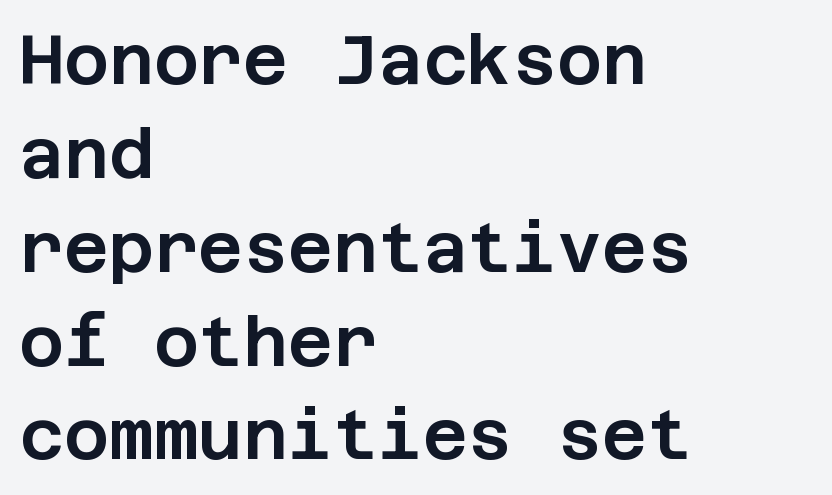
Q: Is the text italic (slanted)? A: No, it is upright.
Q: Is the typeface a serif or a sans-serif typeface? A: Sans-serif.
Q: Is the text underlined? A: No.
Q: How is the paragraph aligned? A: Left-aligned.
Q: Is the spacing between letters normal or unusually wide? A: Normal.
Q: Is the spacing between lines tight, normal or loose? A: Normal.
Q: Width (condensed, normal, or wide)? A: Normal.
Q: Stroke contrast? A: Low.
Q: x-height? A: Large.
